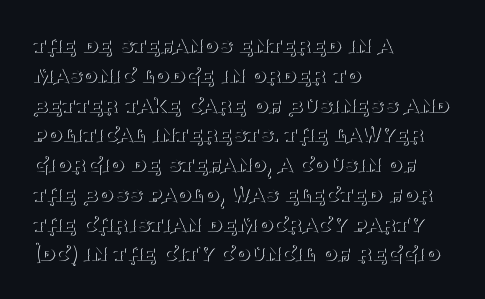
Q: Is the text bold? A: No.
Q: Is the text italic (slanted)? A: No, it is upright.
Q: Is the text underlined? A: No.
Q: How is the paragraph aligned? A: Left-aligned.
Q: Is the spacing between letters normal or unusually wide? A: Normal.
